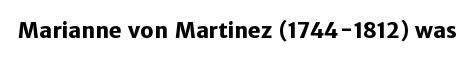
The letterforms sit shoulder to shoulder at normal distance. These lines were composed using upright roman letters. Check the space under the baseline: it is left empty. The sample has been set heavy, in full bold.
